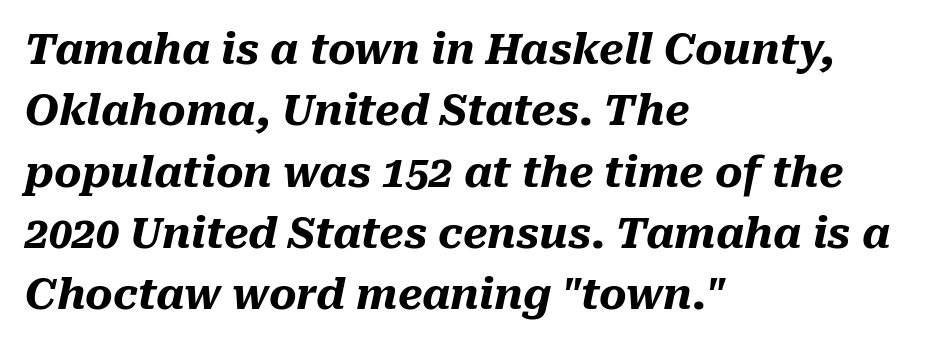
{"italic": "yes", "lean": "right", "slant_degrees": 10, "bold": "yes", "weight": "heavy", "width": "normal", "stroke_contrast": "medium", "x_height": "medium", "monospaced": "no", "underline": "no", "align": "left", "line_spacing": "normal", "line_spacing_ratio": 1.46, "letter_spacing": "normal", "letter_spacing_em": 0.0, "glyph_px": 42}
